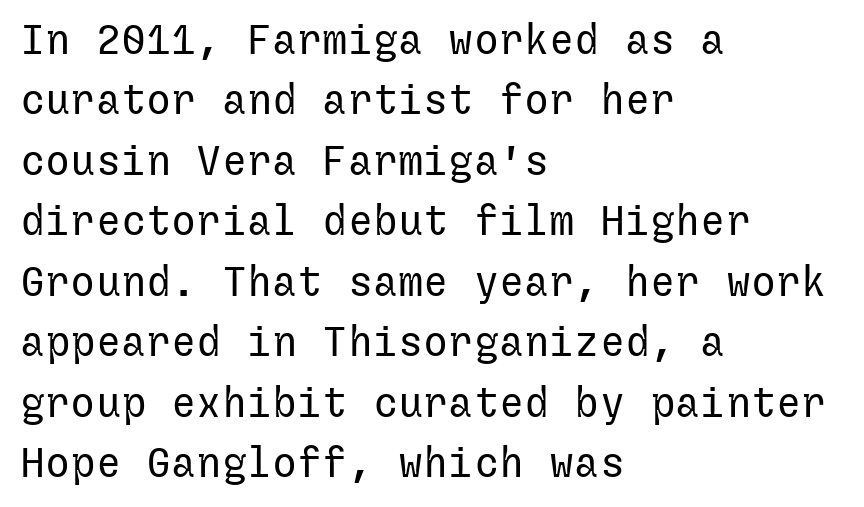
{"serif": "no", "italic": "no", "bold": "no", "weight": "regular", "width": "normal", "stroke_contrast": "low", "x_height": "medium", "underline": "no", "align": "left", "line_spacing": "normal", "line_spacing_ratio": 1.44, "letter_spacing": "normal", "letter_spacing_em": 0.0, "glyph_px": 42}
